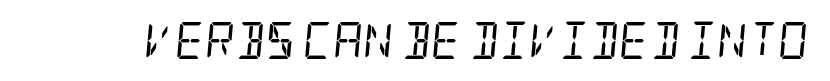
Q: Is the text bold? A: No.
Q: Is the text italic (slanted)? A: Yes, it leans right by about 5 degrees.
Q: Is the typeface a serif or a sans-serif typeface? A: Serif.
Q: Is the text underlined? A: No.
Q: Is the spacing between letters normal or unusually wide? A: Normal.
Q: Width (condensed, normal, or wide)? A: Condensed.
Q: Stroke contrast? A: Low.
Q: x-height? A: Large.
